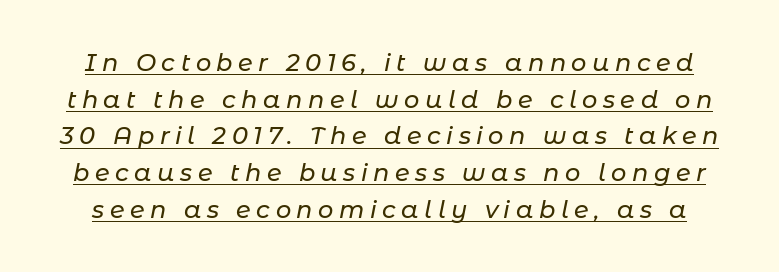
Q: Is the text italic (slanted)? A: Yes, it leans right by about 11 degrees.
Q: Is the text underlined? A: Yes.
Q: Is the spacing between letters normal or unusually wide? A: Unusually wide.
Q: Is the spacing between lines tight, normal or loose? A: Normal.
